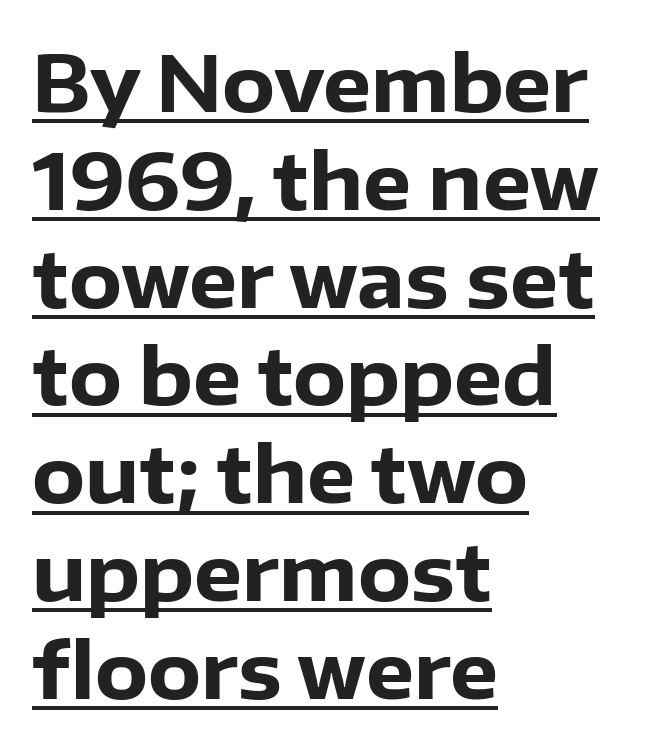
Q: Is the text bold? A: Yes.
Q: Is the text italic (slanted)? A: No, it is upright.
Q: Is the typeface a serif or a sans-serif typeface? A: Sans-serif.
Q: Is the text underlined? A: Yes.
Q: How is the paragraph aligned? A: Left-aligned.
Q: Is the spacing between letters normal or unusually wide? A: Normal.
Q: Is the spacing between lines tight, normal or loose? A: Normal.
Q: Width (condensed, normal, or wide)? A: Normal.
Q: Stroke contrast? A: Low.
Q: x-height? A: Medium.
Q: Monospaced? A: No.
